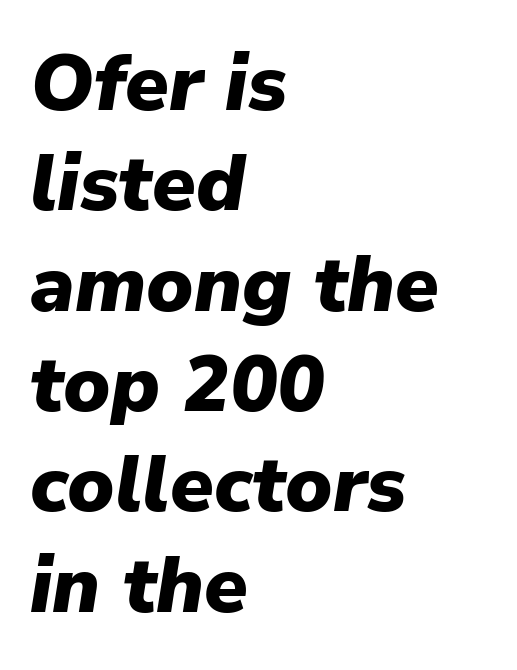
Q: Is the text bold? A: Yes.
Q: Is the text italic (slanted)? A: Yes, it leans right by about 9 degrees.
Q: Is the text underlined? A: No.
Q: How is the paragraph aligned? A: Left-aligned.
Q: Is the spacing between letters normal or unusually wide? A: Normal.
Q: Is the spacing between lines tight, normal or loose? A: Normal.
Q: Width (condensed, normal, or wide)? A: Normal.
Q: Stroke contrast? A: Low.
Q: x-height? A: Medium.
Q: Monospaced? A: No.
